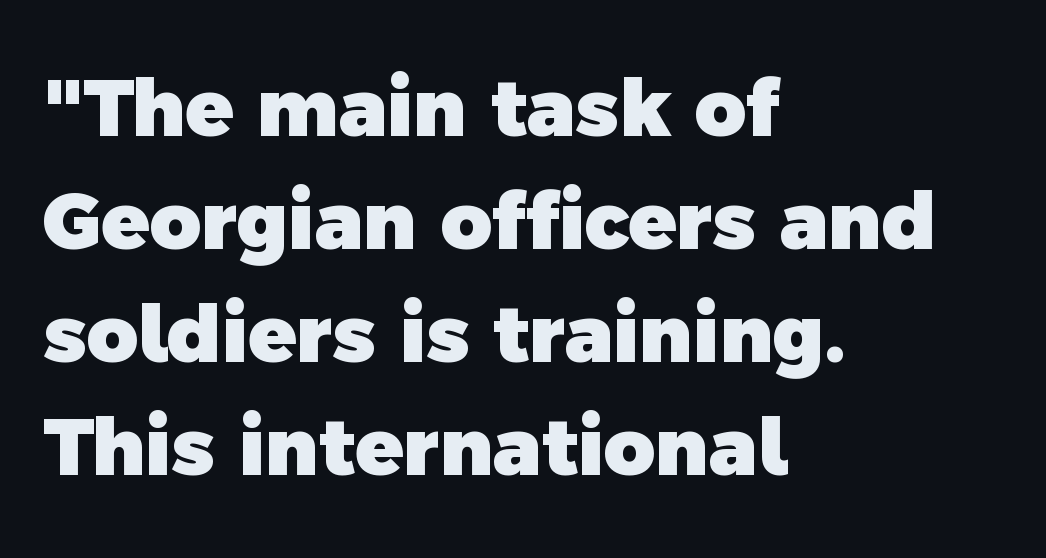
The image shows 79 px heavy sans-serif type; set left-aligned, normal line spacing (1.43x), normal letter spacing, not underlined; a medium x-height.
